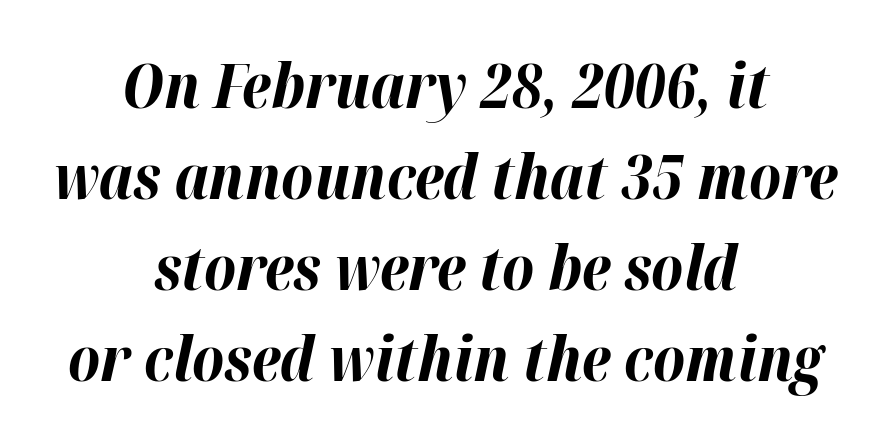
The image shows 62 px bold type, italic (leaning right); set centered, normal line spacing (1.47x), normal letter spacing, not underlined; high stroke contrast and a medium x-height.
